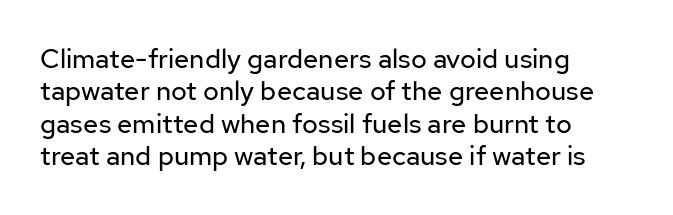
The image shows 27 px text type, upright; set left-aligned, line spacing 1.2x, normal letter spacing, not underlined.
